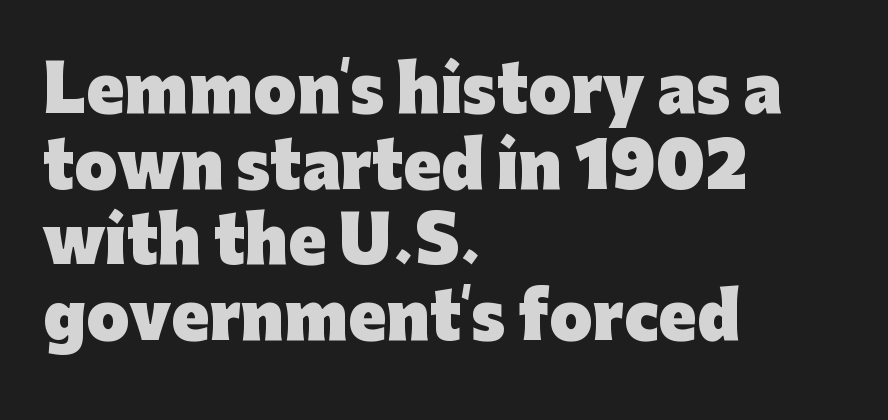
Q: Is the text bold? A: Yes.
Q: Is the text italic (slanted)? A: No, it is upright.
Q: Is the typeface a serif or a sans-serif typeface? A: Sans-serif.
Q: Is the text underlined? A: No.
Q: How is the paragraph aligned? A: Left-aligned.
Q: Is the spacing between letters normal or unusually wide? A: Normal.
Q: Width (condensed, normal, or wide)? A: Normal.
Q: Stroke contrast? A: Low.
Q: x-height? A: Medium.
Q: Monospaced? A: No.
